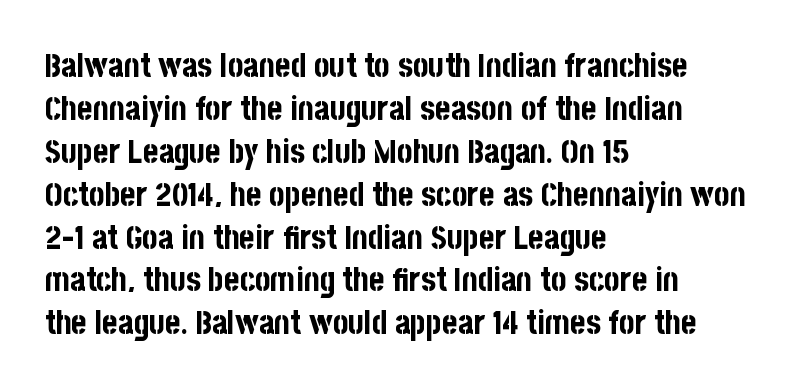
Leftover space on each line is placed entirely after the last word. A typesetter would call this proportional, since set widths differ per character. No italicization has been applied; the sample stays upright. Classification — sans serif. As a designer I'd log this as weight 700, bold.
